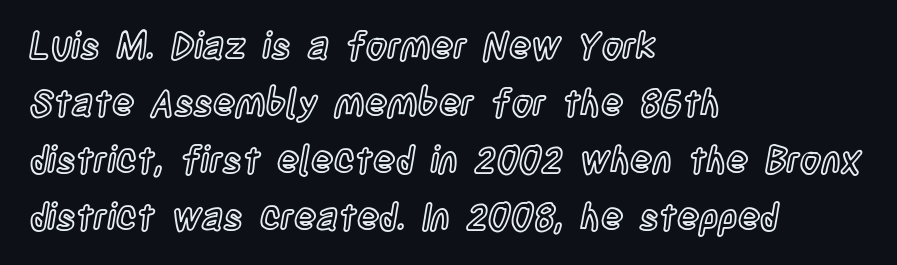
The image shows 37 px condensed type; set left-aligned, normal line spacing (1.54x), normal letter spacing, not underlined; a large x-height.
